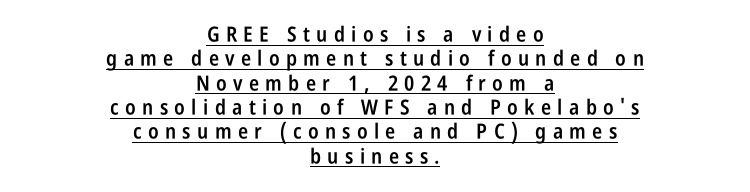
Q: Is the text bold? A: Semi-bold.
Q: Is the text italic (slanted)? A: No, it is upright.
Q: Is the text underlined? A: Yes.
Q: How is the paragraph aligned? A: Centered.
Q: Is the spacing between letters normal or unusually wide? A: Unusually wide.
